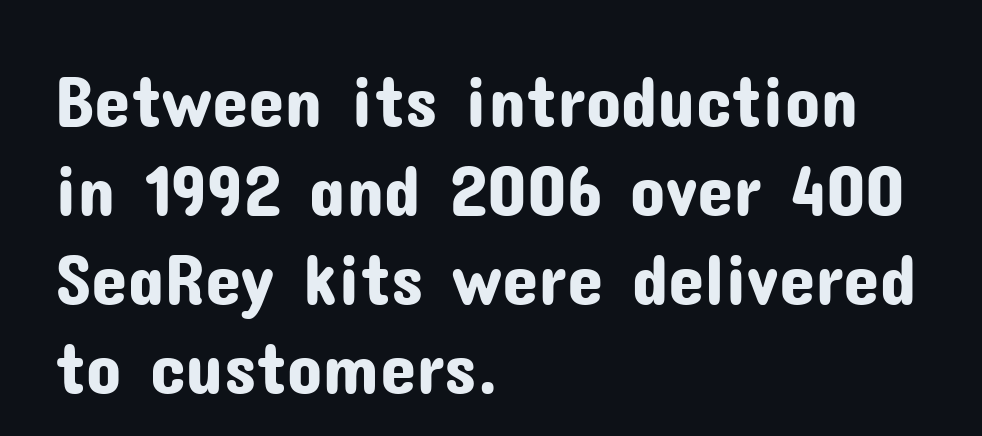
{"serif": "no", "italic": "no", "width": "normal", "stroke_contrast": "low", "x_height": "medium", "monospaced": "no", "underline": "no", "align": "left", "line_spacing_ratio": 1.22, "letter_spacing": "normal", "letter_spacing_em": 0.0, "glyph_px": 73}
